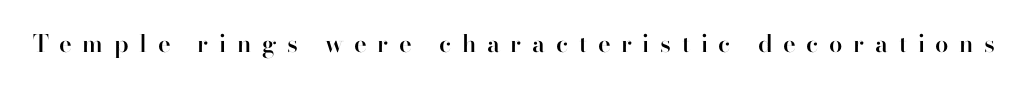
The image shows 24 px text type, upright; set unusually wide letter spacing (+0.44 em), not underlined.
